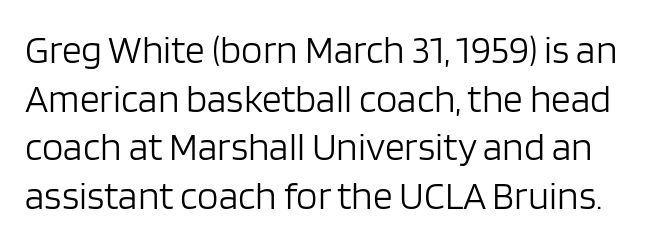
{"serif": "no", "italic": "no", "bold": "no", "weight": "light", "width": "normal", "stroke_contrast": "low", "x_height": "large", "monospaced": "no", "underline": "no", "line_spacing": "normal", "line_spacing_ratio": 1.25, "letter_spacing": "normal", "letter_spacing_em": 0.0, "glyph_px": 39}
